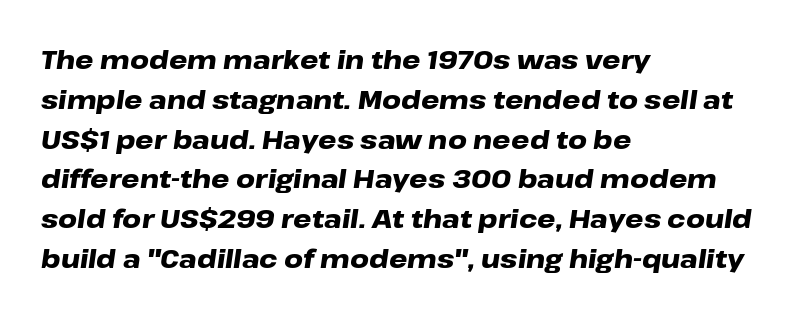
Q: Is the text bold? A: Yes.
Q: Is the text italic (slanted)? A: Yes, it leans right by about 8 degrees.
Q: Is the text underlined? A: No.
Q: How is the paragraph aligned? A: Left-aligned.
Q: Is the spacing between letters normal or unusually wide? A: Normal.
Q: Is the spacing between lines tight, normal or loose? A: Normal.
